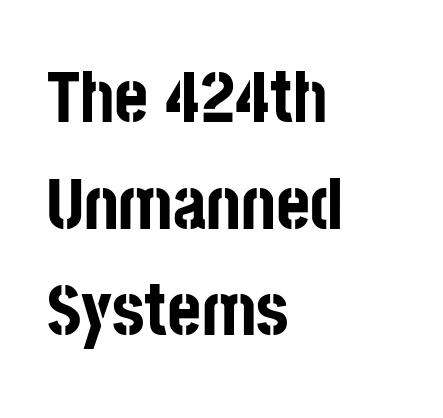
{"serif": "no", "italic": "no", "bold": "yes", "weight": "bold", "width": "condensed", "stroke_contrast": "low", "x_height": "large", "monospaced": "no", "underline": "no", "align": "left", "line_spacing": "normal", "line_spacing_ratio": 1.46, "letter_spacing": "normal", "letter_spacing_em": 0.0, "glyph_px": 73}
